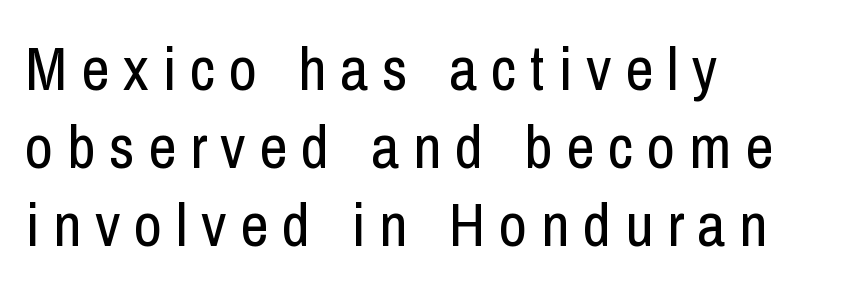
Q: Is the text bold? A: No.
Q: Is the text italic (slanted)? A: No, it is upright.
Q: Is the typeface a serif or a sans-serif typeface? A: Sans-serif.
Q: Is the text underlined? A: No.
Q: How is the paragraph aligned? A: Left-aligned.
Q: Is the spacing between letters normal or unusually wide? A: Unusually wide.
Q: Is the spacing between lines tight, normal or loose? A: Normal.
Q: Width (condensed, normal, or wide)? A: Condensed.
Q: Stroke contrast? A: Low.
Q: x-height? A: Medium.
Q: Monospaced? A: No.
